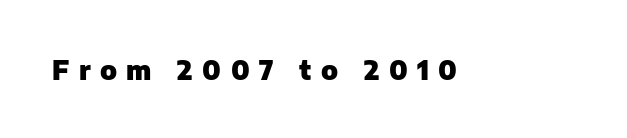
The image shows 27 px bold type, upright; set unusually wide letter spacing (+0.35 em), not underlined.
